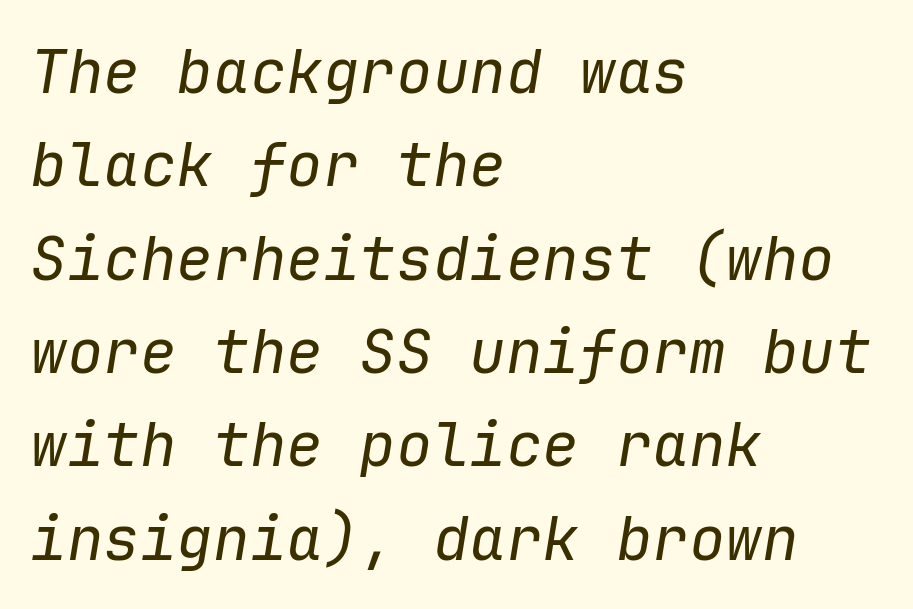
{"italic": "yes", "lean": "right", "slant_degrees": 9, "bold": "no", "weight": "regular", "width": "normal", "stroke_contrast": "low", "x_height": "medium", "monospaced": "yes", "underline": "no", "align": "left", "line_spacing": "normal", "line_spacing_ratio": 1.53, "letter_spacing": "normal", "letter_spacing_em": 0.0, "glyph_px": 61}
